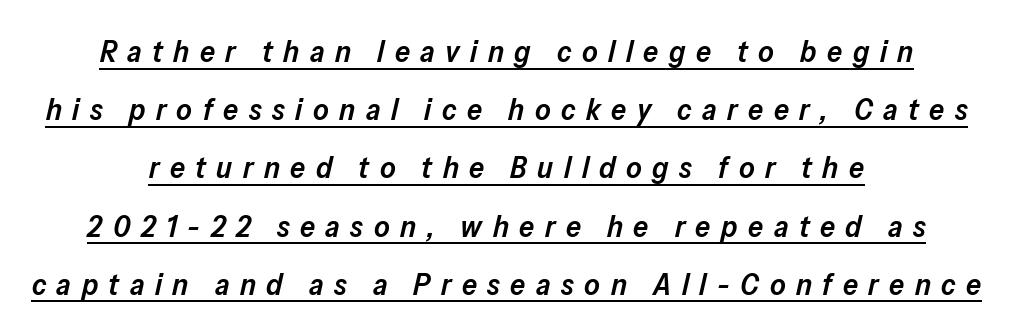
{"italic": "yes", "lean": "right", "slant_degrees": 13, "bold": "semi", "weight": "semibold", "width": "normal", "stroke_contrast": "low", "x_height": "medium", "monospaced": "no", "underline": "yes", "align": "center", "line_spacing": "loose", "line_spacing_ratio": 1.94, "letter_spacing": "wide", "letter_spacing_em": 0.35, "glyph_px": 30}
